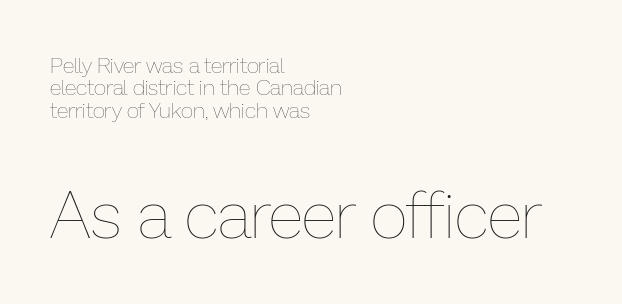
Q: Is the text bold? A: No.
Q: Is the text italic (slanted)? A: No, it is upright.
Q: Is the text underlined? A: No.
Q: How is the paragraph aligned? A: Left-aligned.
Q: Is the spacing between letters normal or unusually wide? A: Normal.
Q: Is the spacing between lines tight, normal or loose? A: Tight.
Q: Which block of text is set in a larger size, the first (top) or the second (bottom)? A: The second (bottom) one.
Q: Width (condensed, normal, or wide)? A: Normal.
Q: Stroke contrast? A: Low.
Q: x-height? A: Medium.
Q: Monospaced? A: No.
